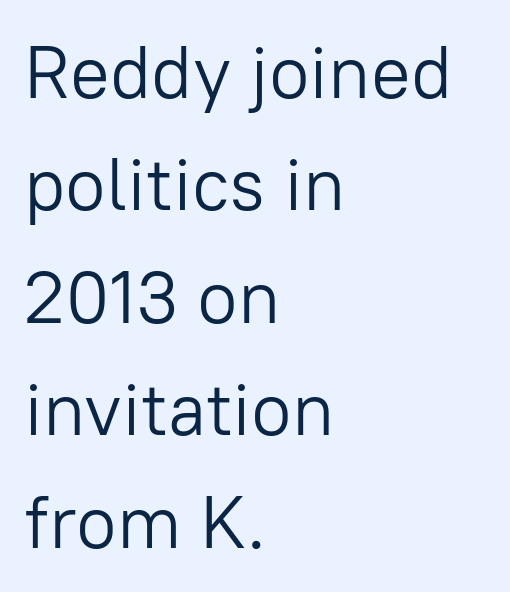
Every stem runs plumb, perpendicular to the baseline. Nothing unusual about the tracking: characters are spaced as the font intends. Weight: regular or lighter. Notice how descenders clear the ascenders below comfortably — that's standard leading.
